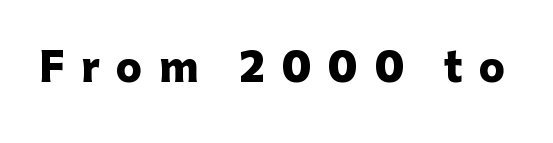
The image shows 39 px heavy sans-serif type, upright; set unusually wide letter spacing (+0.42 em), not underlined; low stroke contrast and a medium x-height.
